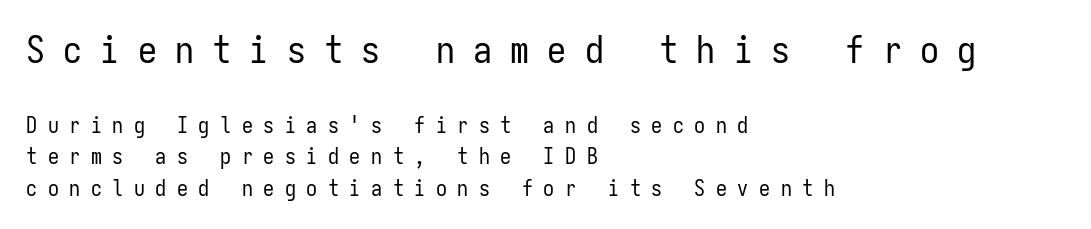
Q: Is the text bold? A: No.
Q: Is the text italic (slanted)? A: No, it is upright.
Q: Is the typeface a serif or a sans-serif typeface? A: Sans-serif.
Q: Is the text underlined? A: No.
Q: How is the paragraph aligned? A: Left-aligned.
Q: Is the spacing between letters normal or unusually wide? A: Unusually wide.
Q: Is the spacing between lines tight, normal or loose? A: Normal.
Q: Which block of text is set in a larger size, the first (top) or the second (bottom)? A: The first (top) one.
Q: Width (condensed, normal, or wide)? A: Condensed.
Q: Stroke contrast? A: Low.
Q: x-height? A: Medium.
Q: Monospaced? A: Yes.
